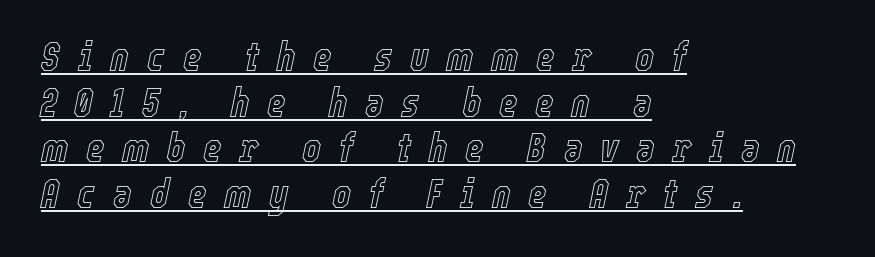
Q: Is the text italic (slanted)? A: Yes, it leans right by about 12 degrees.
Q: Is the text underlined? A: Yes.
Q: How is the paragraph aligned? A: Left-aligned.
Q: Is the spacing between letters normal or unusually wide? A: Unusually wide.
Q: Is the spacing between lines tight, normal or loose? A: Tight.
Q: Width (condensed, normal, or wide)? A: Condensed.
Q: x-height? A: Medium.
Q: Monospaced? A: No.
